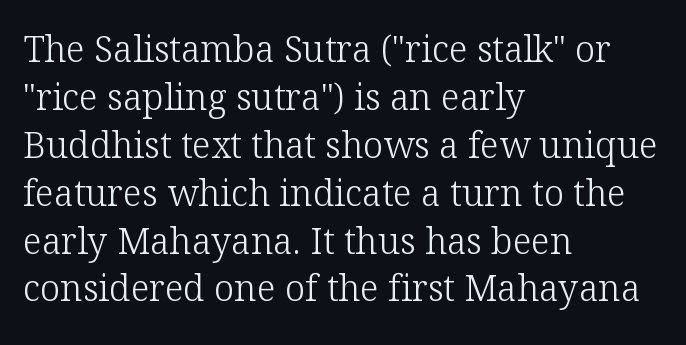
{"serif": "yes", "italic": "no", "bold": "no", "weight": "light", "width": "normal", "stroke_contrast": "low", "x_height": "medium", "monospaced": "no", "underline": "no", "align": "left", "line_spacing": "normal", "line_spacing_ratio": 1.33, "letter_spacing": "normal", "letter_spacing_em": 0.0, "glyph_px": 36}
